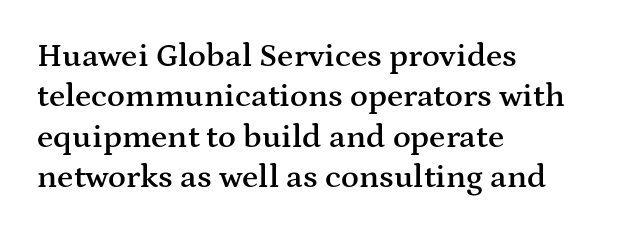
The image shows 33 px semibold, wide serif type, upright; set left-aligned, line spacing 1.22x, normal letter spacing, not underlined; medium stroke contrast and a medium x-height.
